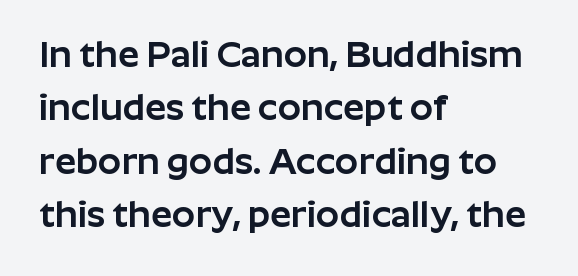
{"serif": "no", "italic": "no", "width": "normal", "stroke_contrast": "low", "x_height": "medium", "monospaced": "no", "underline": "no", "align": "left", "line_spacing": "normal", "line_spacing_ratio": 1.44, "letter_spacing": "normal", "letter_spacing_em": 0.0, "glyph_px": 37}
